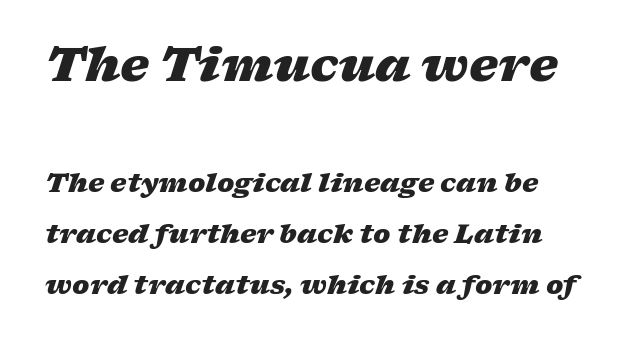
Q: Is the text bold? A: Yes.
Q: Is the text italic (slanted)? A: Yes, it leans right by about 17 degrees.
Q: Is the text underlined? A: No.
Q: Is the spacing between letters normal or unusually wide? A: Normal.
Q: Is the spacing between lines tight, normal or loose? A: Loose.
Q: Which block of text is set in a larger size, the first (top) or the second (bottom)? A: The first (top) one.
Q: Width (condensed, normal, or wide)? A: Wide.
Q: Stroke contrast? A: Low.
Q: x-height? A: Medium.
Q: Monospaced? A: No.
